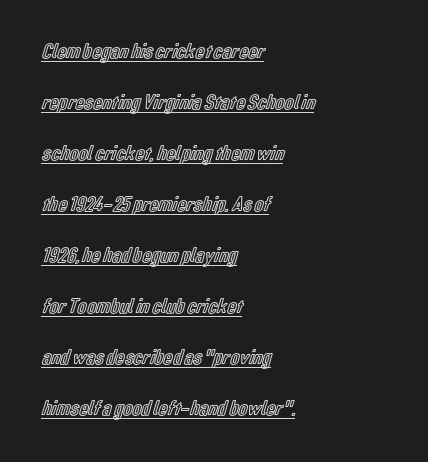
The passage shown has conventional tracking throughout. The lettering is marked with a stroke running underneath it. This rendering uses left alignment, leaving the right contour irregular.
